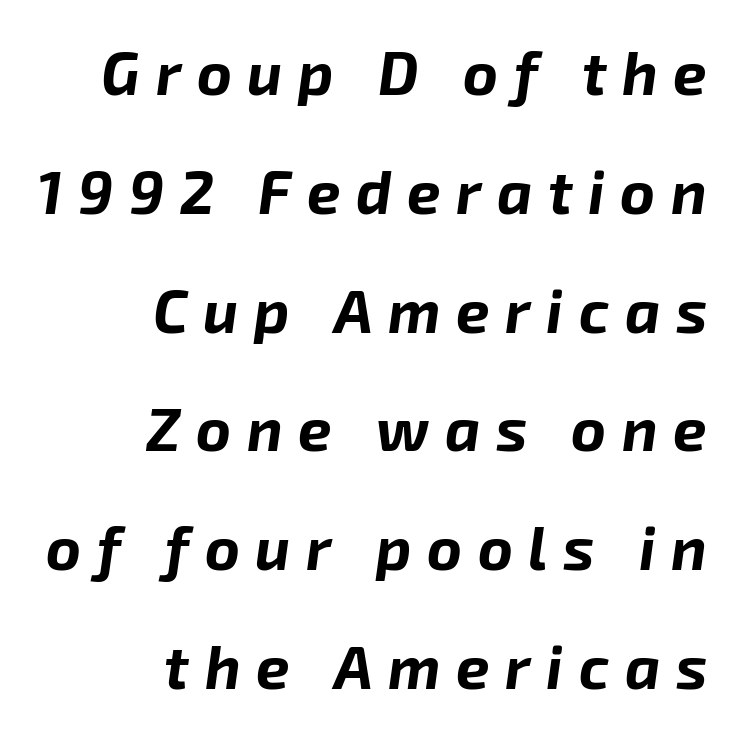
Q: Is the text bold? A: Yes.
Q: Is the text italic (slanted)? A: Yes, it leans right by about 8 degrees.
Q: Is the text underlined? A: No.
Q: How is the paragraph aligned? A: Right-aligned.
Q: Is the spacing between letters normal or unusually wide? A: Unusually wide.
Q: Is the spacing between lines tight, normal or loose? A: Loose.
Q: Width (condensed, normal, or wide)? A: Normal.
Q: Stroke contrast? A: Low.
Q: x-height? A: Medium.
Q: Monospaced? A: No.
